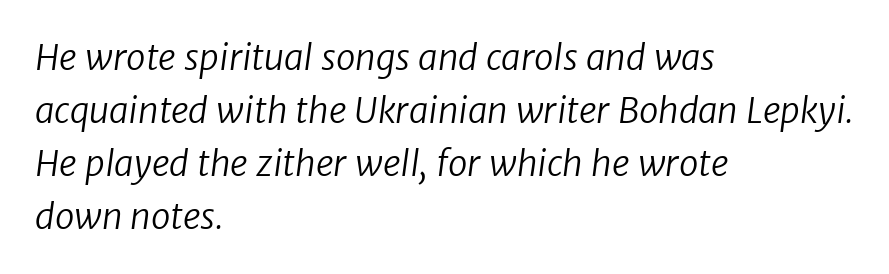
Check under the words: just untouched page. A sans-serif font was chosen for this passage. Standard letterfit; no display-style spreading of the glyphs. Think of a printed novel: that variable character pitch is what you see here.
